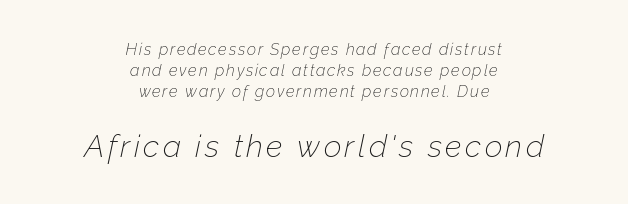
Underline: absent. Typesetter's note — lower block bumped up in size, upper block left smaller. Proportional: the letters do not fall into vertical columns. These lines were composed using italics.
